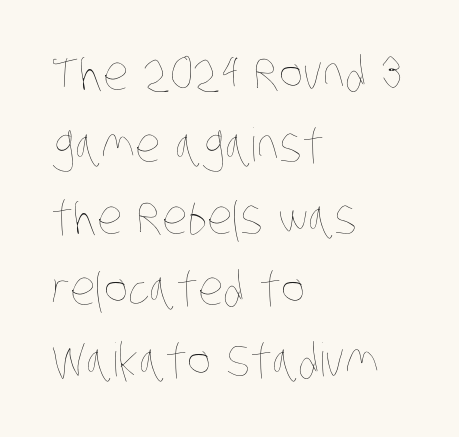
Q: Is the text bold? A: No.
Q: Is the text underlined? A: No.
Q: How is the paragraph aligned? A: Left-aligned.
Q: Is the spacing between letters normal or unusually wide? A: Normal.
Q: Is the spacing between lines tight, normal or loose? A: Normal.
Q: Width (condensed, normal, or wide)? A: Condensed.
Q: Stroke contrast? A: Low.
Q: x-height? A: Large.
Q: Monospaced? A: No.
